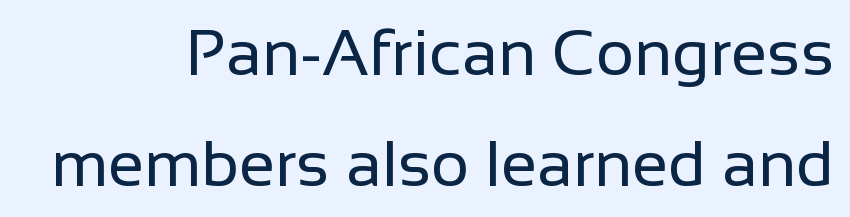
{"serif": "no", "italic": "no", "bold": "no", "weight": "regular", "width": "normal", "stroke_contrast": "low", "x_height": "medium", "monospaced": "no", "underline": "no", "align": "right", "line_spacing_ratio": 1.71, "letter_spacing": "normal", "letter_spacing_em": 0.0, "glyph_px": 65}
